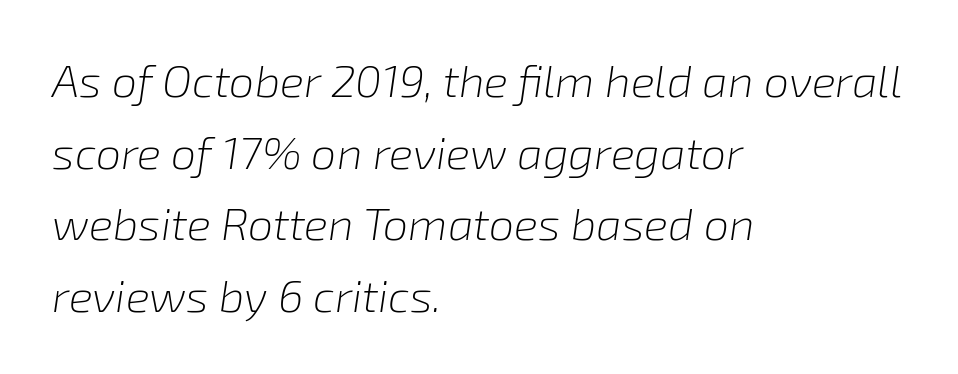
Q: Is the text bold? A: No.
Q: Is the text italic (slanted)? A: Yes, it leans right by about 8 degrees.
Q: Is the text underlined? A: No.
Q: How is the paragraph aligned? A: Left-aligned.
Q: Is the spacing between letters normal or unusually wide? A: Normal.
Q: Is the spacing between lines tight, normal or loose? A: Normal.
Q: Width (condensed, normal, or wide)? A: Normal.
Q: Stroke contrast? A: Low.
Q: x-height? A: Medium.
Q: Monospaced? A: No.
